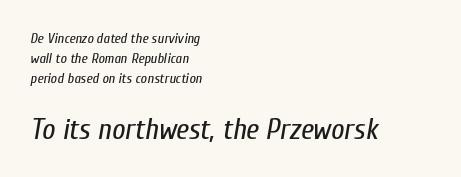
The image shows 29 px regular-weight, condensed type, italic (leaning right); set left-aligned, normal line spacing (1.42x), normal letter spacing, not underlined; the second (bottom) block is 2.07x larger; low stroke contrast and a medium x-height.
